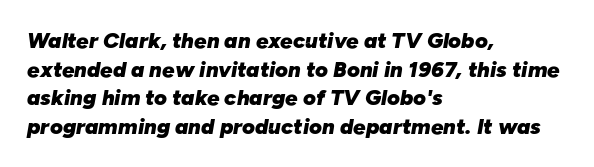
The image shows 22 px bold type, italic (leaning right); set left-aligned, normal line spacing (1.3x), normal letter spacing, not underlined.
